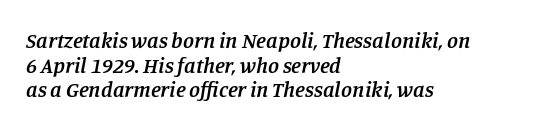
Q: Is the text bold? A: Semi-bold.
Q: Is the text italic (slanted)? A: Yes, it leans right by about 11 degrees.
Q: Is the text underlined? A: No.
Q: How is the paragraph aligned? A: Left-aligned.
Q: Is the spacing between letters normal or unusually wide? A: Normal.
Q: Is the spacing between lines tight, normal or loose? A: Tight.
